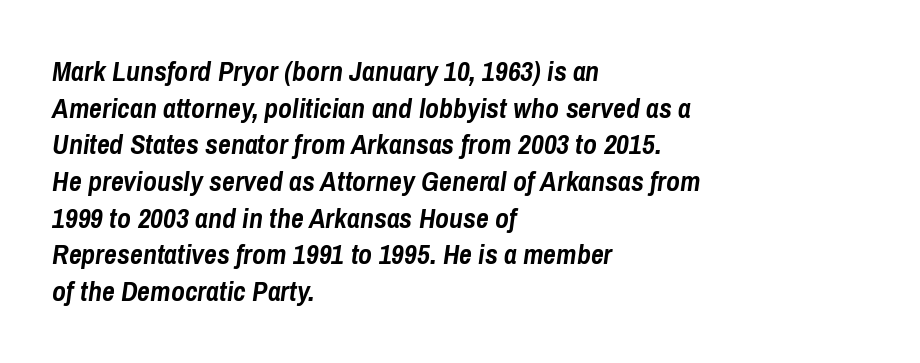
Q: Is the text bold? A: Yes.
Q: Is the text italic (slanted)? A: Yes, it leans right by about 8 degrees.
Q: Is the text underlined? A: No.
Q: How is the paragraph aligned? A: Left-aligned.
Q: Is the spacing between letters normal or unusually wide? A: Normal.
Q: Is the spacing between lines tight, normal or loose? A: Normal.
Q: Width (condensed, normal, or wide)? A: Condensed.
Q: Stroke contrast? A: Low.
Q: x-height? A: Medium.
Q: Monospaced? A: No.
